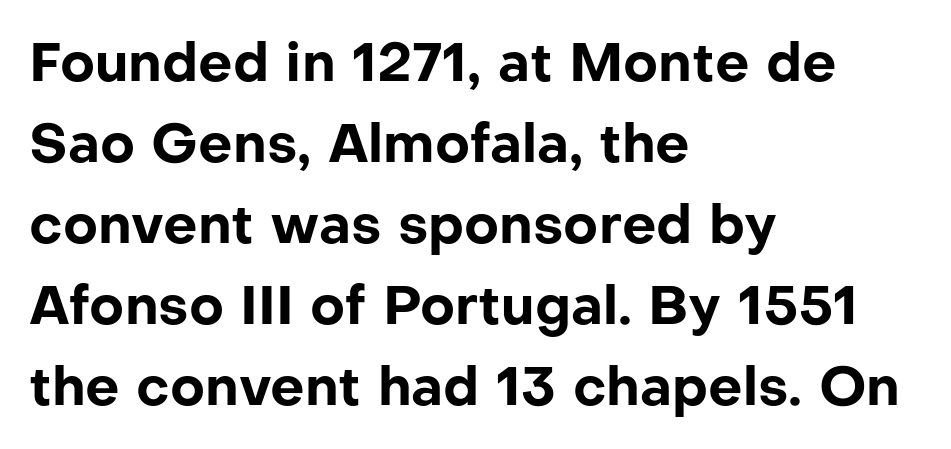
A sans-serif font was chosen for this passage. Does the leading feel generous? No, just average. A student would call this left alignment; a typographer would say flush left, rag right. Heavy-handed strokes throughout: this text is bold. Varying glyph widths throughout — classic text-font behaviour.
